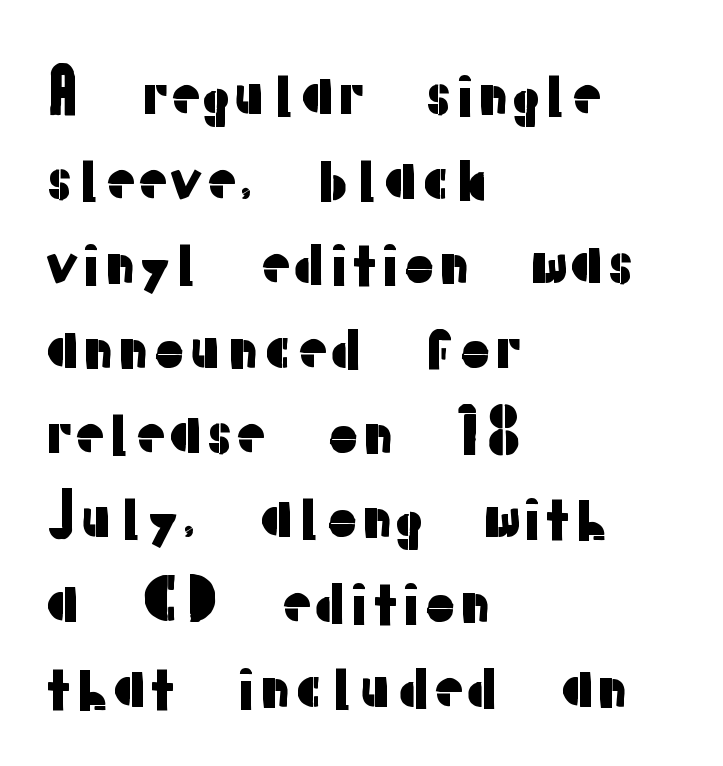
All the whitespace from short lines collects on the right. Is there much room between lines? A standard amount, neither cramped nor airy. The passage shown is typed in a proportional face where columns would drift. The space beneath each line is pristine and unruled.
